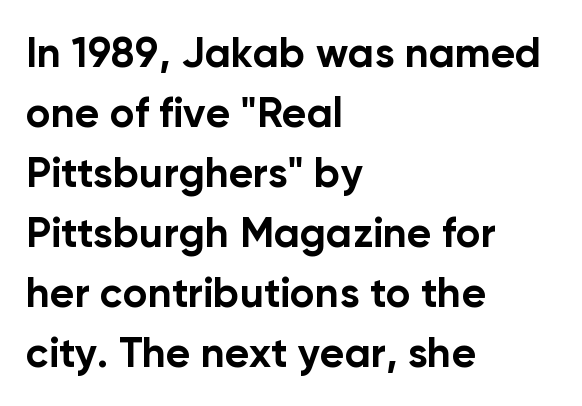
Beneath every word, the page is bare. This sample has the flowing, uneven cadence of proportional lettering. These lines carry a lot of weight — the face is fully bold. Type style note: lacks serifs. Normally led — the rows are evenly, conventionally spaced. Students, note that the glyphs here touch the page at normal intervals.
